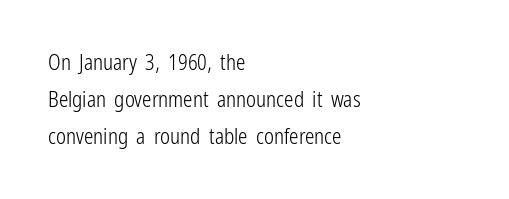
Tracking value appears to be zero — textbook default spacing. The space beneath each line is pristine and unruled. Stroke mass is kept to a normal reading level or below. Unlike italic type, these characters show no tilt at all. Each line starts at the same left margin while the right side varies.
